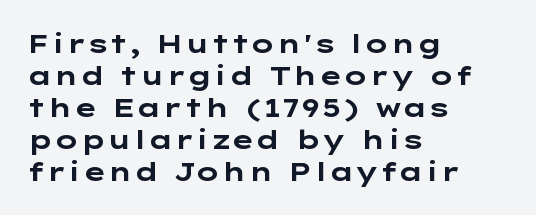
{"italic": "no", "bold": "yes", "underline": "no", "align": "left", "line_spacing_ratio": 1.23, "letter_spacing": "normal", "letter_spacing_em": 0.0, "glyph_px": 26}
